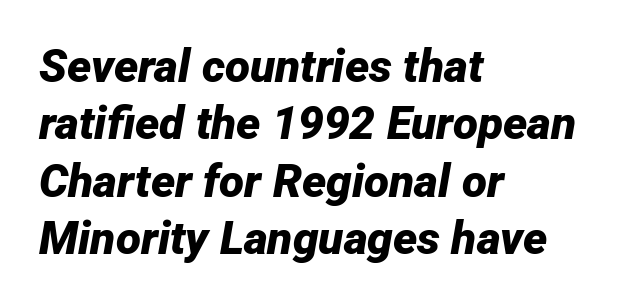
Q: Is the text bold? A: Yes.
Q: Is the text italic (slanted)? A: Yes, it leans right by about 12 degrees.
Q: Is the text underlined? A: No.
Q: How is the paragraph aligned? A: Left-aligned.
Q: Is the spacing between letters normal or unusually wide? A: Normal.
Q: Is the spacing between lines tight, normal or loose? A: Normal.
Q: Width (condensed, normal, or wide)? A: Normal.
Q: Stroke contrast? A: Low.
Q: x-height? A: Medium.
Q: Monospaced? A: No.
